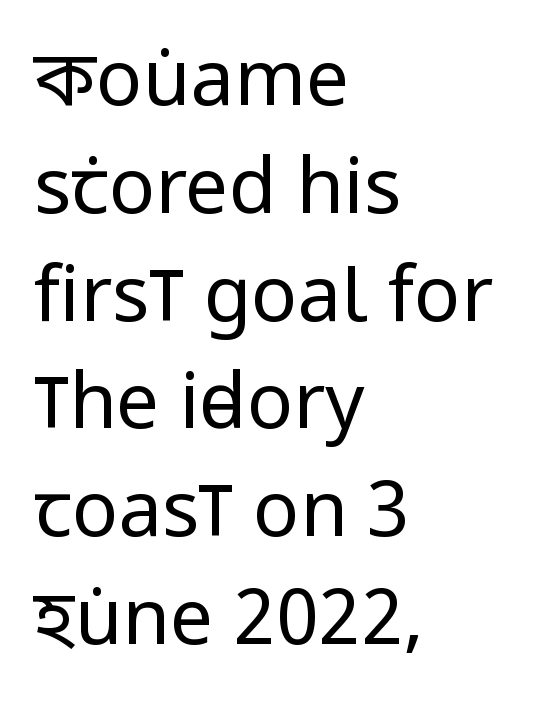
Q: Is the text bold? A: No.
Q: Is the text italic (slanted)? A: No, it is upright.
Q: Is the typeface a serif or a sans-serif typeface? A: Sans-serif.
Q: Is the text underlined? A: No.
Q: How is the paragraph aligned? A: Left-aligned.
Q: Is the spacing between letters normal or unusually wide? A: Normal.
Q: Is the spacing between lines tight, normal or loose? A: Normal.
Q: Width (condensed, normal, or wide)? A: Condensed.
Q: Stroke contrast? A: Low.
Q: x-height? A: Large.
Q: Monospaced? A: No.
